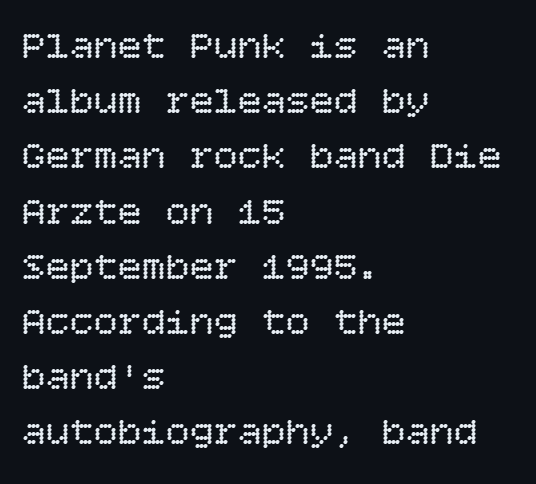
{"italic": "no", "bold": "no", "weight": "regular", "width": "normal", "stroke_contrast": "low", "x_height": "large", "underline": "no", "align": "left", "line_spacing": "normal", "line_spacing_ratio": 1.38, "letter_spacing": "normal", "letter_spacing_em": 0.0, "glyph_px": 40}
